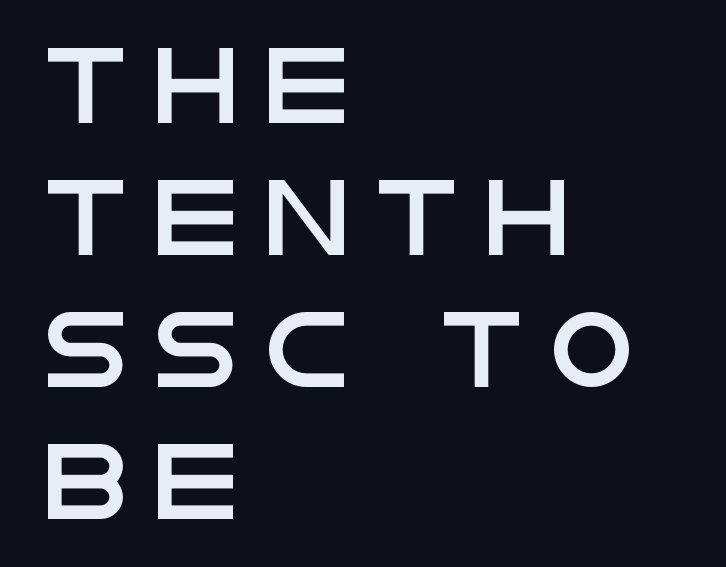
Q: Is the text italic (slanted)? A: No, it is upright.
Q: Is the typeface a serif or a sans-serif typeface? A: Sans-serif.
Q: Is the text underlined? A: No.
Q: How is the paragraph aligned? A: Left-aligned.
Q: Is the spacing between letters normal or unusually wide? A: Unusually wide.
Q: Width (condensed, normal, or wide)? A: Wide.
Q: Stroke contrast? A: Low.
Q: x-height? A: Large.
Q: Monospaced? A: No.
